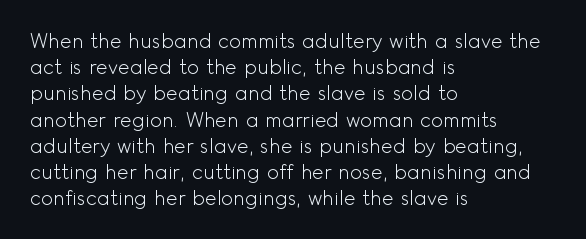
The image shows 20 px text type, upright; set left-aligned, normal line spacing (1.31x), normal letter spacing, not underlined.
